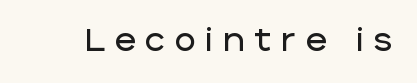
{"serif": "no", "italic": "no", "width": "normal", "stroke_contrast": "low", "x_height": "large", "monospaced": "no", "underline": "no", "letter_spacing": "wide", "letter_spacing_em": 0.32, "glyph_px": 32}
